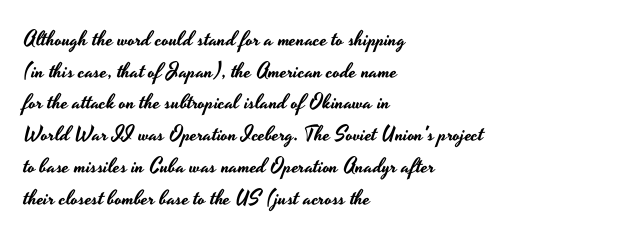
{"underline": "no", "align": "left", "line_spacing": "normal", "line_spacing_ratio": 1.51, "letter_spacing": "normal", "letter_spacing_em": 0.0, "glyph_px": 21}
